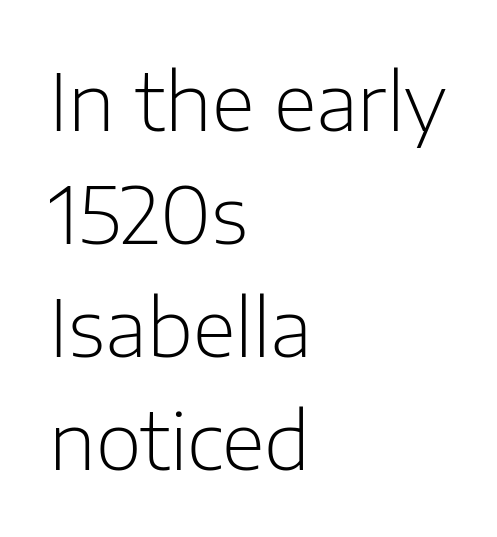
{"serif": "no", "italic": "no", "bold": "no", "weight": "light", "width": "normal", "stroke_contrast": "low", "x_height": "medium", "monospaced": "no", "underline": "no", "align": "left", "line_spacing": "normal", "line_spacing_ratio": 1.43, "letter_spacing": "normal", "letter_spacing_em": 0.0, "glyph_px": 79}
